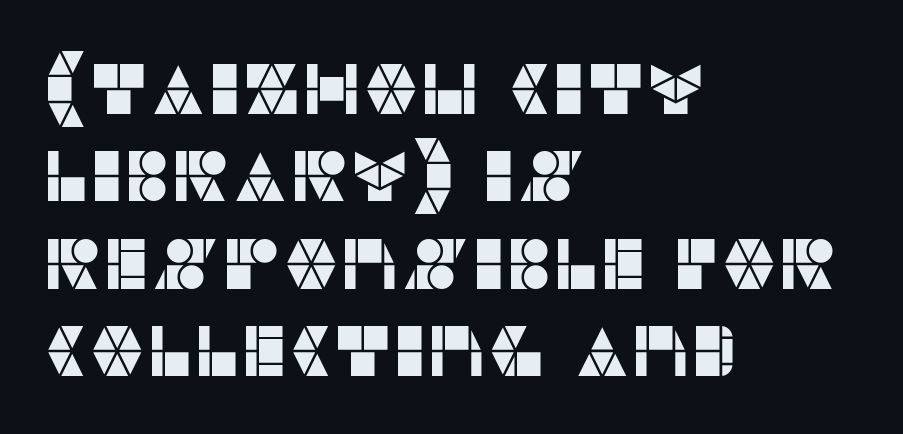
Letter spacing: default. The compositor pushed each line to the left boundary. Character widths vary here, with narrow letters taking less room than wide ones. The space beneath each line is pristine and unruled. This is roman type, the default non-slanted kind. The text was rendered using a sans face with plain stroke endings.
